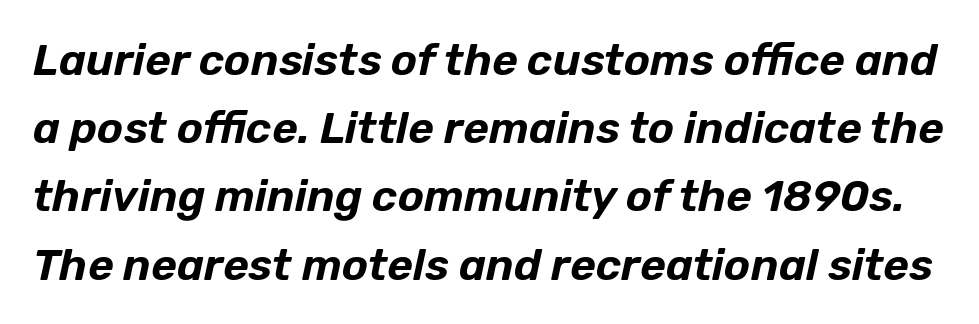
Q: Is the text italic (slanted)? A: Yes, it leans right by about 12 degrees.
Q: Is the text underlined? A: No.
Q: Is the spacing between letters normal or unusually wide? A: Normal.
Q: Is the spacing between lines tight, normal or loose? A: Normal.
Q: Width (condensed, normal, or wide)? A: Normal.
Q: Stroke contrast? A: Low.
Q: x-height? A: Medium.
Q: Monospaced? A: No.
